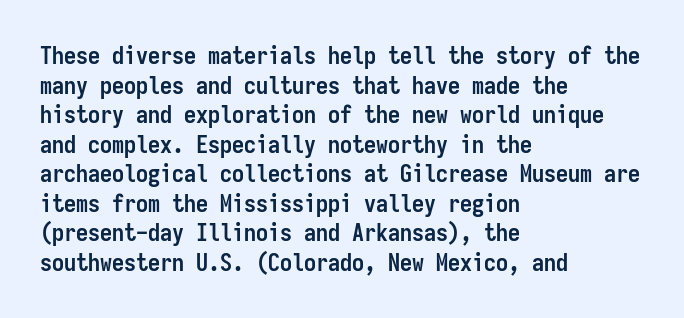
{"italic": "no", "bold": "yes", "underline": "no", "align": "left", "line_spacing_ratio": 1.23, "letter_spacing": "normal", "letter_spacing_em": 0.0, "glyph_px": 24}
